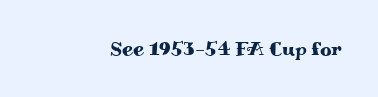
{"italic": "no", "underline": "no", "letter_spacing": "normal", "letter_spacing_em": 0.0, "glyph_px": 20}
